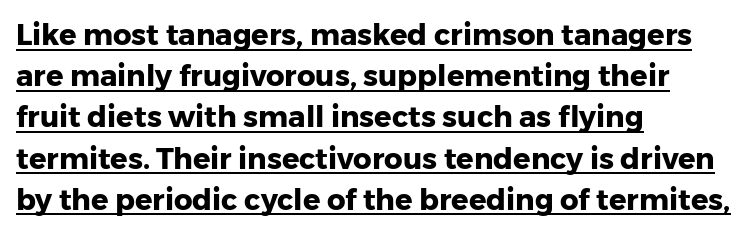
The specimen reads as upright at a glance. These lines are composed in type without serifs. These lines are rendered in a variable-pitch font. Chunky letters — that's bold for sure. Compared with typical paragraphs, the rows here are spaced about the same. Every word sits above its own underline.
